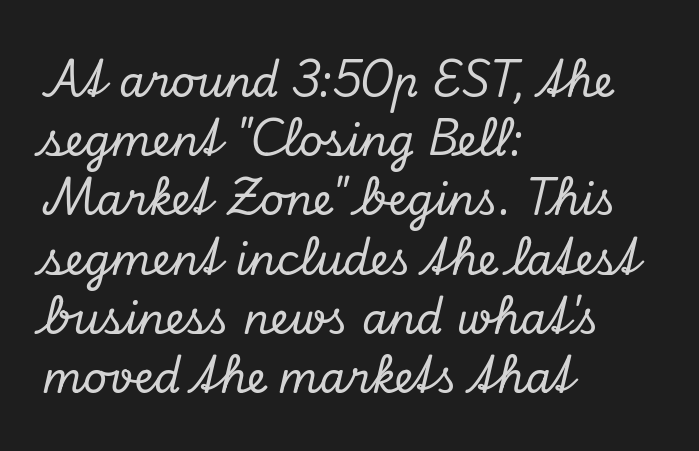
The image shows 42 px serif type, italic (leaning right); set left-aligned, normal line spacing (1.41x), normal letter spacing, not underlined; low stroke contrast and a small x-height.
